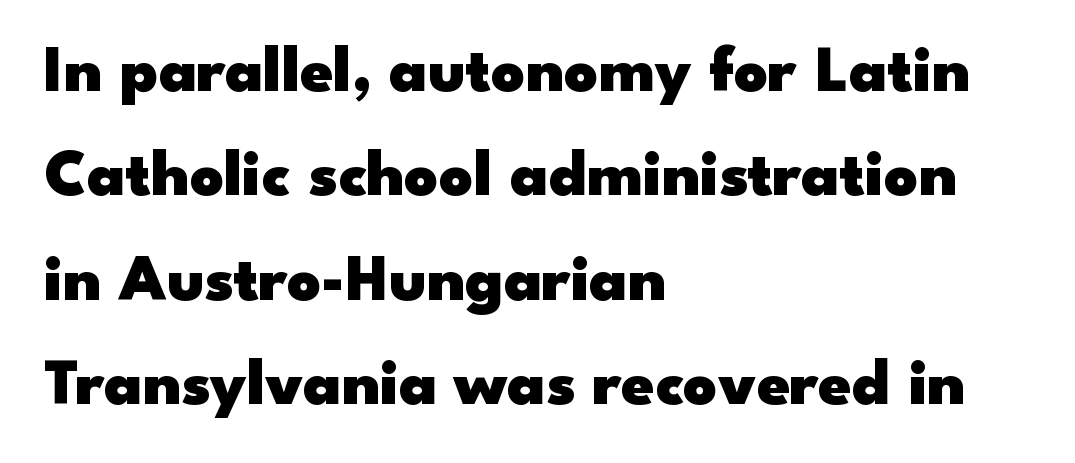
A typesetter would call this zero additional tracking. The rendering uses natural spacing where letterforms have individual widths. A full-strength bold gives these letters their thick strokes. The rendering anchors every line to the left-hand side. The string is rendered with underlining switched off.
